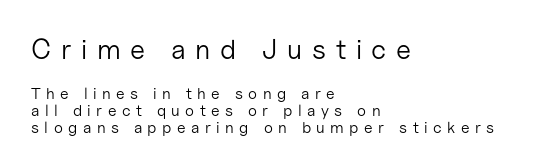
{"serif": "no", "italic": "no", "bold": "no", "weight": "light", "width": "normal", "stroke_contrast": "low", "x_height": "medium", "monospaced": "no", "underline": "no", "align": "left", "line_spacing": "tight", "line_spacing_ratio": 1.06, "letter_spacing": "wide", "letter_spacing_em": 0.34, "larger_block": "first", "size_ratio": 1.75, "glyph_px": 28}
